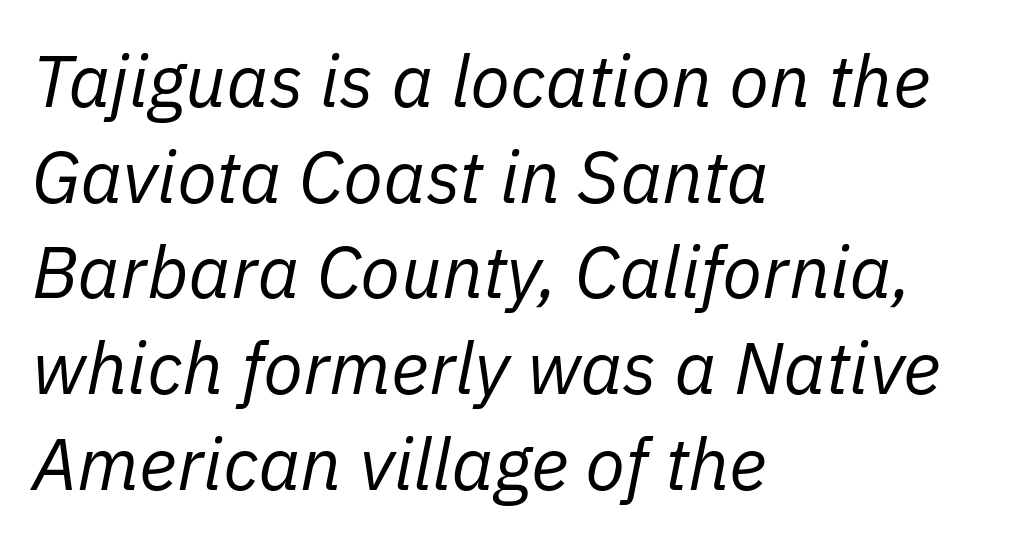
Q: Is the text bold? A: No.
Q: Is the text italic (slanted)? A: Yes, it leans right by about 11 degrees.
Q: Is the text underlined? A: No.
Q: How is the paragraph aligned? A: Left-aligned.
Q: Is the spacing between letters normal or unusually wide? A: Normal.
Q: Is the spacing between lines tight, normal or loose? A: Normal.
Q: Width (condensed, normal, or wide)? A: Normal.
Q: Stroke contrast? A: Low.
Q: x-height? A: Medium.
Q: Monospaced? A: No.
